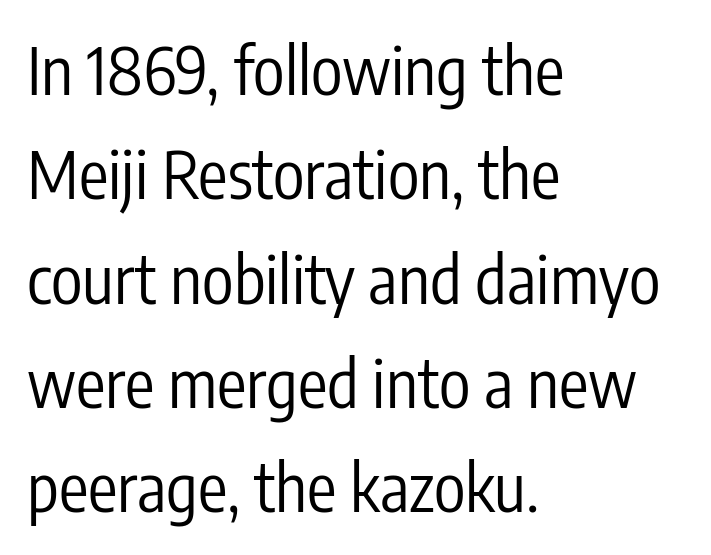
The image shows 66 px regular-weight, condensed sans-serif type, upright; set left-aligned, normal line spacing (1.58x), normal letter spacing, not underlined; low stroke contrast and a medium x-height.
